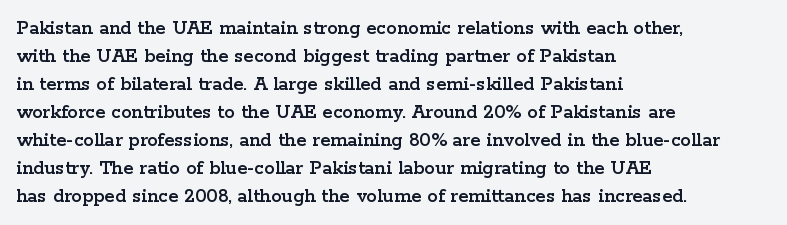
{"italic": "no", "underline": "no", "align": "left", "line_spacing": "normal", "line_spacing_ratio": 1.33, "letter_spacing": "normal", "letter_spacing_em": 0.0, "glyph_px": 21}
